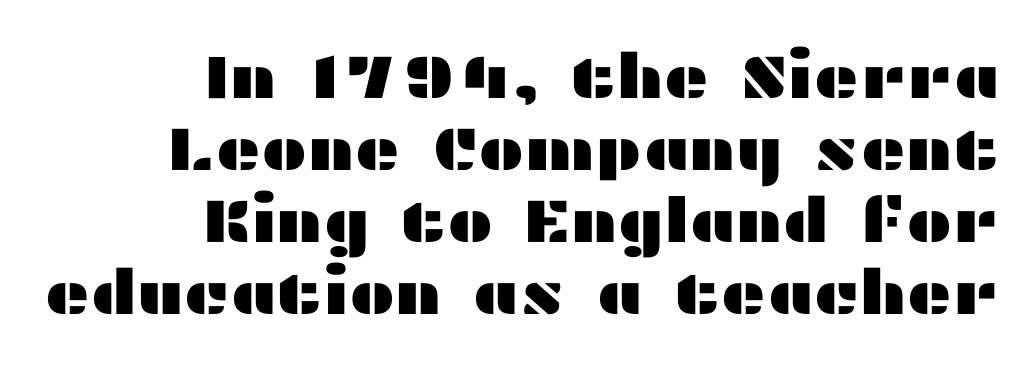
The image shows 62 px wide sans-serif type, upright; set right-aligned, line spacing 1.16x, normal letter spacing, not underlined; medium stroke contrast and a medium x-height.
